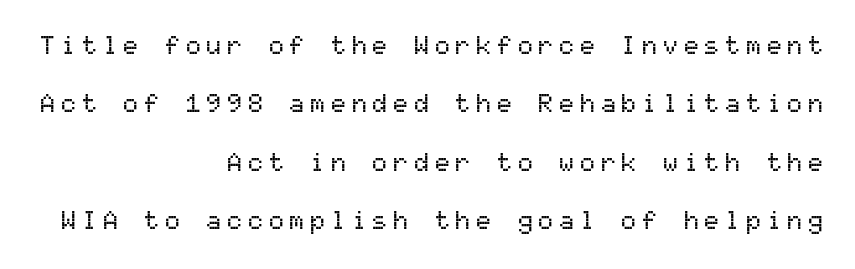
{"italic": "no", "underline": "no", "align": "right", "line_spacing": "loose", "line_spacing_ratio": 2.34, "letter_spacing": "wide", "letter_spacing_em": 0.23, "glyph_px": 25}
